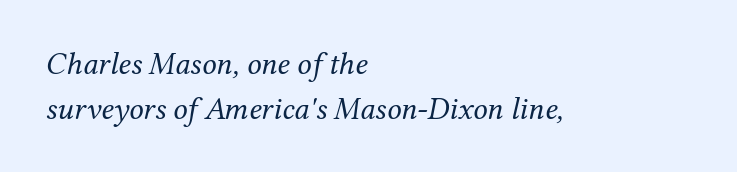
The image shows 32 px regular-weight serif type, italic (leaning right); set left-aligned, normal line spacing (1.4x), normal letter spacing, not underlined; medium stroke contrast and a medium x-height.
